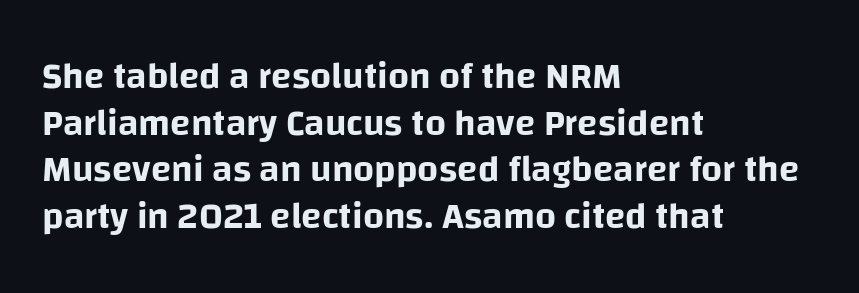
The image shows 37 px sans-serif type, upright; set left-aligned, normal line spacing (1.26x), normal letter spacing, not underlined; low stroke contrast and a large x-height.
